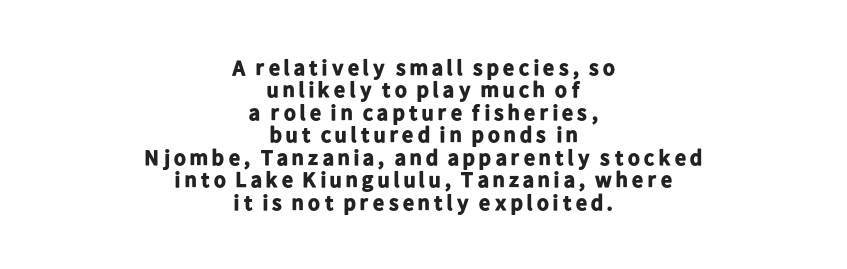
The image shows 22 px bold type, upright; set centered, tight line spacing (1.02x), not underlined.
